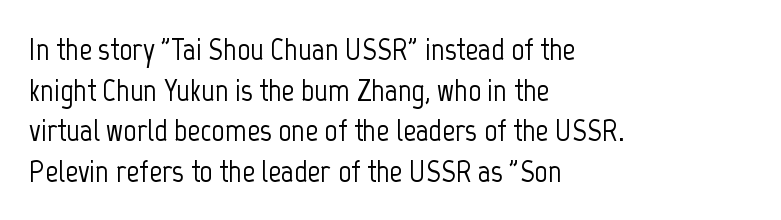
The image shows 32 px condensed sans-serif type, upright; set left-aligned, normal line spacing (1.27x), normal letter spacing, not underlined; low stroke contrast and a medium x-height.
